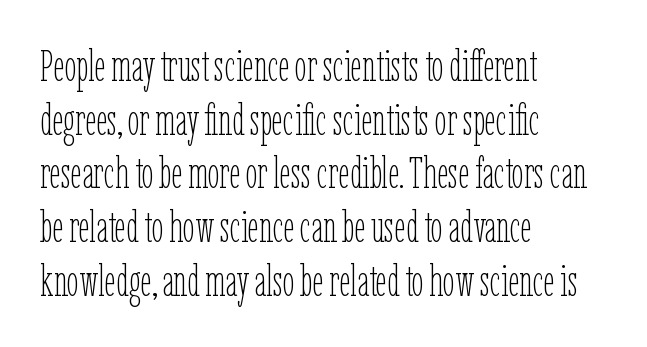
Q: Is the text bold? A: No.
Q: Is the text italic (slanted)? A: No, it is upright.
Q: Is the text underlined? A: No.
Q: How is the paragraph aligned? A: Left-aligned.
Q: Is the spacing between letters normal or unusually wide? A: Normal.
Q: Is the spacing between lines tight, normal or loose? A: Normal.
Q: Width (condensed, normal, or wide)? A: Condensed.
Q: Stroke contrast? A: Low.
Q: x-height? A: Medium.
Q: Monospaced? A: No.
